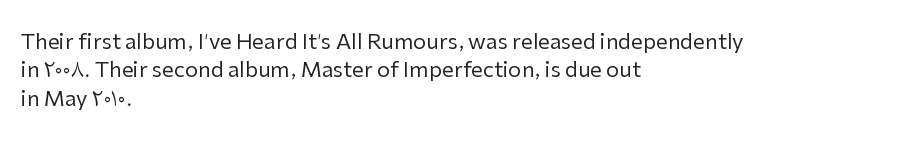
Evenly set lines give the paragraph a standard silhouette. Students, note that the glyphs here touch the page at normal intervals. In terms of posture, this sample is upright. Typeset ragged right — the left edge is the straight one.
